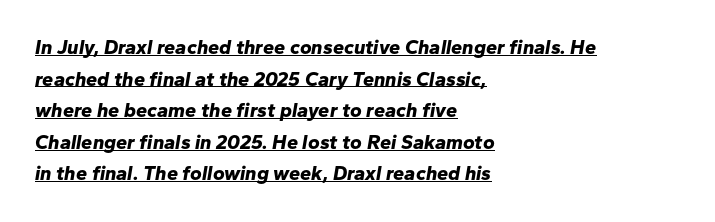
As a designer I'd log this as weight 700, bold. What stands out about the letter spacing? Nothing — it is the standard amount. The axis of the letterforms is tilted away from vertical. A baseline rule has been typeset under these characters.
